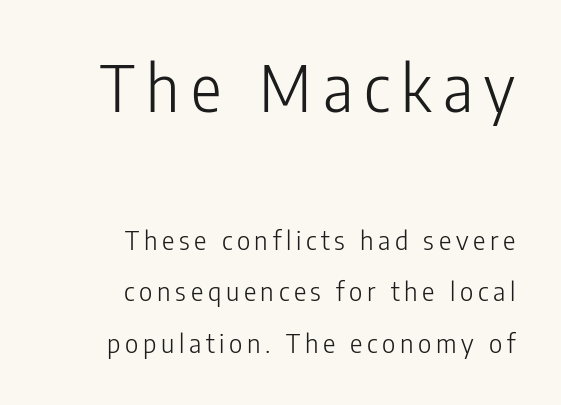
These lines stand farther apart than default settings would place them. Teacher's note: observe the even right margin — that is flush-right alignment. The axis of the letterforms is exactly vertical. Check under the words: just untouched page. Each letter keeps its own natural width here, so spacing adapts to shape.
